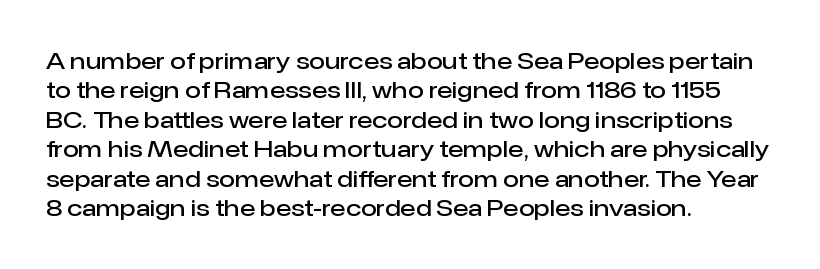
Q: Is the text bold? A: Semi-bold.
Q: Is the text italic (slanted)? A: No, it is upright.
Q: Is the text underlined? A: No.
Q: How is the paragraph aligned? A: Left-aligned.
Q: Is the spacing between letters normal or unusually wide? A: Normal.
Q: Is the spacing between lines tight, normal or loose? A: Normal.
